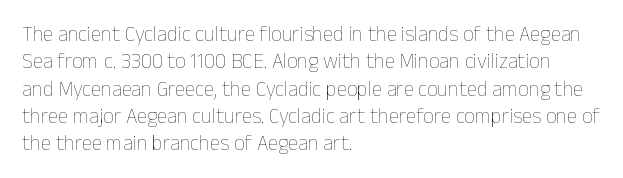
Reading down the block, your eye returns to a fixed left position each line. The weight tops out at a normal text grade. Interline gaps are of average width in this sample. The letters sit at their default tracking, neither squeezed nor spread.
